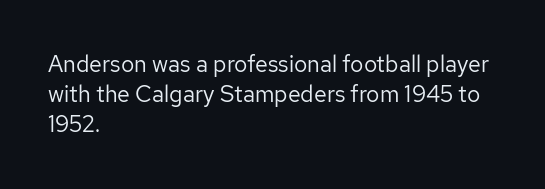
Q: Is the text bold? A: No.
Q: Is the text italic (slanted)? A: No, it is upright.
Q: Is the text underlined? A: No.
Q: How is the paragraph aligned? A: Left-aligned.
Q: Is the spacing between letters normal or unusually wide? A: Normal.
Q: Is the spacing between lines tight, normal or loose? A: Normal.
